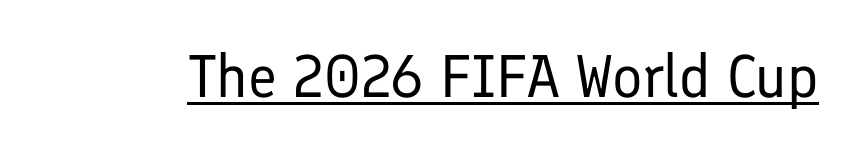
This sample has the flowing, uneven cadence of proportional lettering. Every word sits above its own underline. Note: no serifs on the glyphs. The letters stand upright; this is a roman face. Heaviness? Minimal to ordinary, like unemphasized prose. The face used here is rendered with its standard letterfit.
